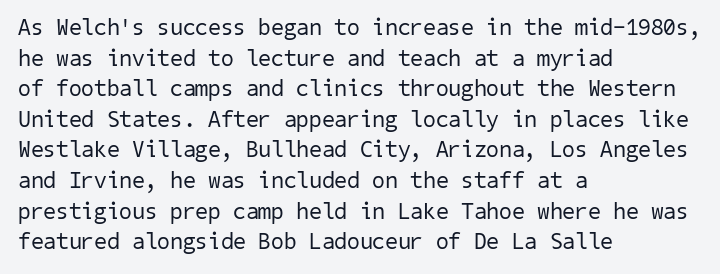
{"bold": "no", "underline": "no", "align": "left", "line_spacing": "normal", "line_spacing_ratio": 1.33, "letter_spacing": "normal", "letter_spacing_em": 0.0, "glyph_px": 23}
